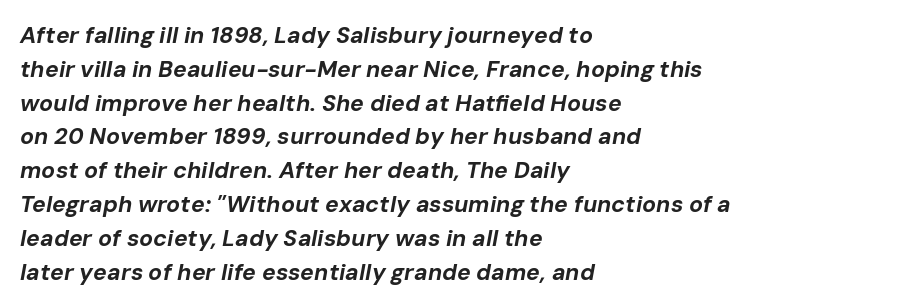
The image shows 23 px bold type, italic (leaning right); set left-aligned, normal line spacing (1.47x), normal letter spacing, not underlined.
